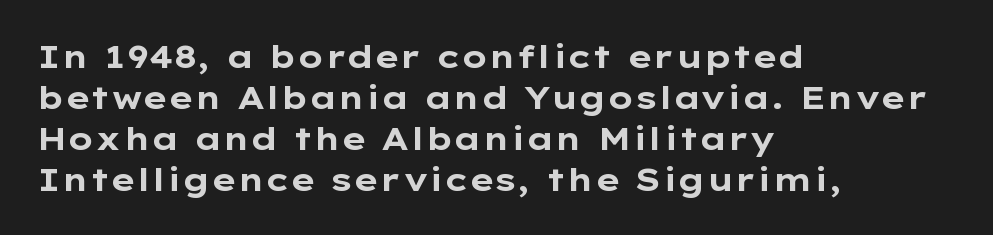
{"serif": "no", "italic": "no", "bold": "yes", "weight": "bold", "width": "wide", "stroke_contrast": "low", "x_height": "medium", "monospaced": "no", "underline": "no", "align": "left", "line_spacing": "normal", "line_spacing_ratio": 1.28, "letter_spacing": "normal", "letter_spacing_em": 0.0, "glyph_px": 32}
